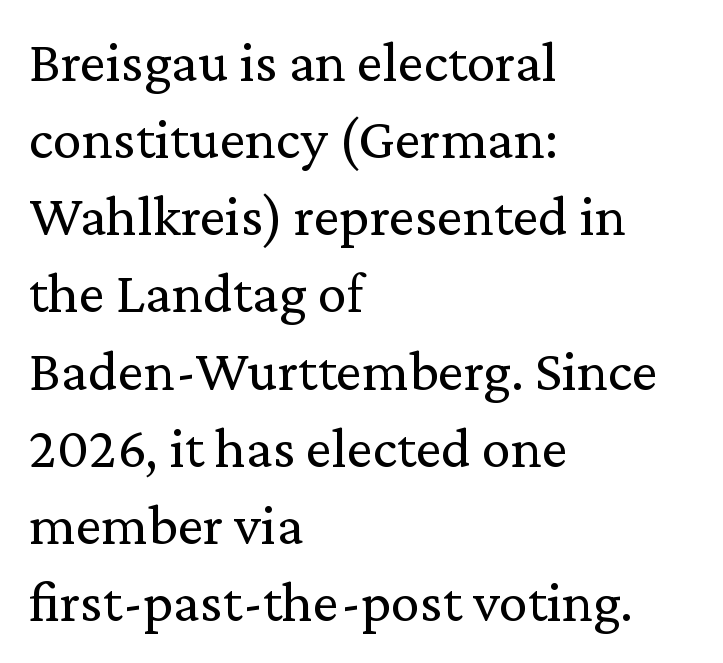
Q: Is the text bold? A: No.
Q: Is the text italic (slanted)? A: No, it is upright.
Q: Is the typeface a serif or a sans-serif typeface? A: Serif.
Q: Is the text underlined? A: No.
Q: How is the paragraph aligned? A: Left-aligned.
Q: Is the spacing between letters normal or unusually wide? A: Normal.
Q: Is the spacing between lines tight, normal or loose? A: Normal.
Q: Width (condensed, normal, or wide)? A: Normal.
Q: Stroke contrast? A: Medium.
Q: x-height? A: Medium.
Q: Monospaced? A: No.
